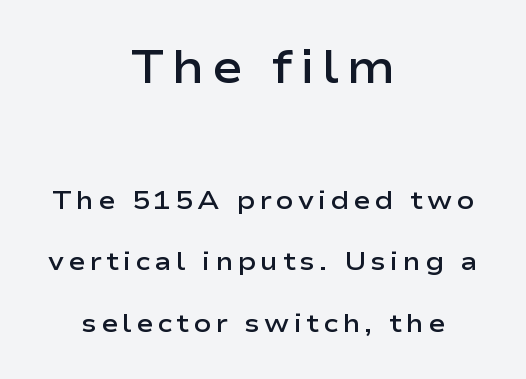
Q: Is the text bold? A: Semi-bold.
Q: Is the text italic (slanted)? A: No, it is upright.
Q: Is the typeface a serif or a sans-serif typeface? A: Sans-serif.
Q: Is the text underlined? A: No.
Q: How is the paragraph aligned? A: Centered.
Q: Is the spacing between lines tight, normal or loose? A: Loose.
Q: Which block of text is set in a larger size, the first (top) or the second (bottom)? A: The first (top) one.
Q: Width (condensed, normal, or wide)? A: Wide.
Q: Stroke contrast? A: Low.
Q: x-height? A: Medium.
Q: Monospaced? A: No.
